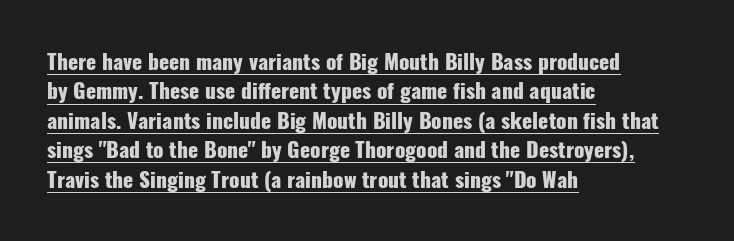
The image shows 21 px bold type, upright; set left-aligned, normal line spacing (1.4x), normal letter spacing, underlined.
